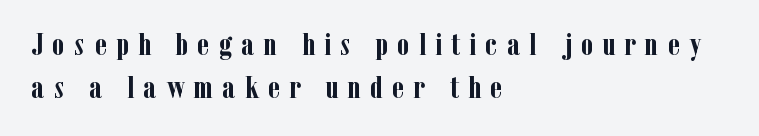
Q: Is the text bold? A: Yes.
Q: Is the text italic (slanted)? A: No, it is upright.
Q: Is the typeface a serif or a sans-serif typeface? A: Serif.
Q: Is the text underlined? A: No.
Q: How is the paragraph aligned? A: Left-aligned.
Q: Is the spacing between letters normal or unusually wide? A: Unusually wide.
Q: Is the spacing between lines tight, normal or loose? A: Normal.
Q: Width (condensed, normal, or wide)? A: Condensed.
Q: Stroke contrast? A: Low.
Q: x-height? A: Medium.
Q: Monospaced? A: No.
